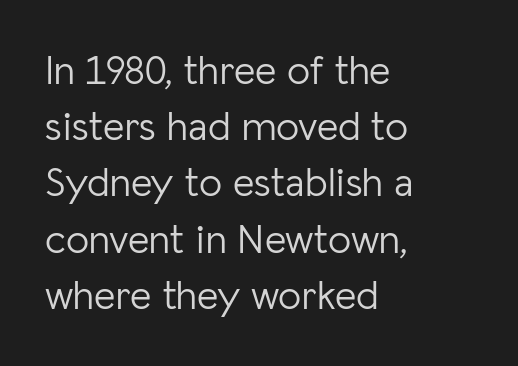
{"serif": "no", "italic": "no", "bold": "no", "weight": "light", "width": "normal", "stroke_contrast": "low", "x_height": "medium", "monospaced": "no", "underline": "no", "align": "left", "line_spacing": "normal", "line_spacing_ratio": 1.37, "letter_spacing": "normal", "letter_spacing_em": 0.0, "glyph_px": 41}
